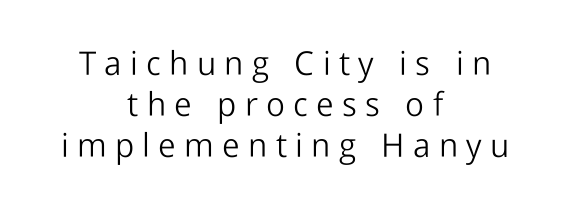
Does the type have serifs? No, each stem ends abruptly. The weight would be labelled regular, book, light, or lighter still. Descender tails drop into unmarked territory. Spacing verdict: proportional, widths tailored to each character.
